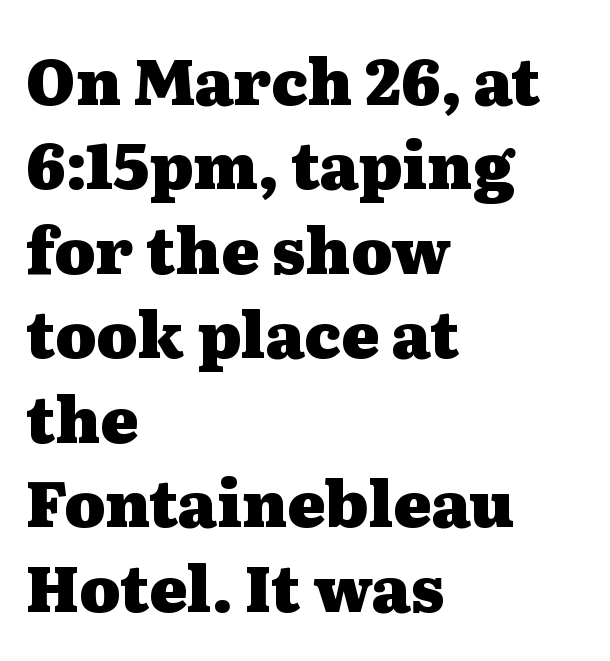
The image shows 63 px heavy, wide serif type, upright; set left-aligned, normal line spacing (1.34x), normal letter spacing, not underlined; medium stroke contrast and a medium x-height.
